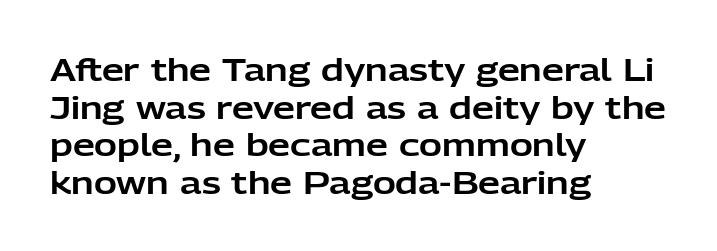
Q: Is the text italic (slanted)? A: No, it is upright.
Q: Is the typeface a serif or a sans-serif typeface? A: Sans-serif.
Q: Is the text underlined? A: No.
Q: How is the paragraph aligned? A: Left-aligned.
Q: Is the spacing between letters normal or unusually wide? A: Normal.
Q: Width (condensed, normal, or wide)? A: Normal.
Q: Stroke contrast? A: Low.
Q: x-height? A: Medium.
Q: Monospaced? A: No.
